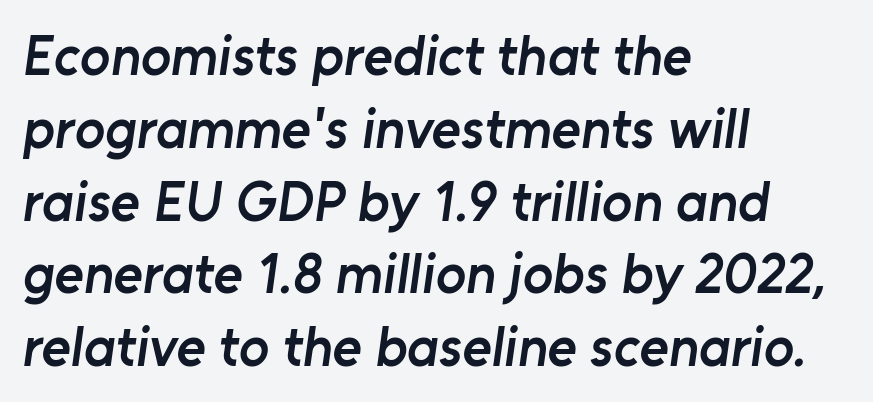
The passage is arranged the way most books set body copy — flush left. Varying glyph widths throughout — classic text-font behaviour. Nothing unusual about the tracking: characters are spaced as the font intends. Descenders are the only things crossing below the line. The letters carry no serifs — their stems end cleanly without finishing strokes. Vertical spacing — default.
